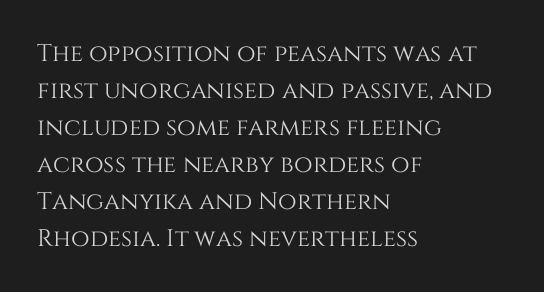
This is roman type, the default non-slanted kind. The lines in this sample share a left origin and differ only in where they stop. Glance below the letters and you will spot only blank space. The line-height multiplier appears to be the usual default. No extra tracking has been applied to these lines.
